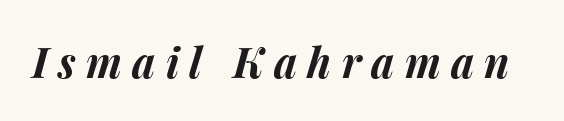
{"italic": "yes", "lean": "right", "slant_degrees": 15, "bold": "yes", "weight": "bold", "width": "normal", "stroke_contrast": "medium", "x_height": "medium", "monospaced": "no", "underline": "no", "letter_spacing": "wide", "letter_spacing_em": 0.24, "glyph_px": 42}
